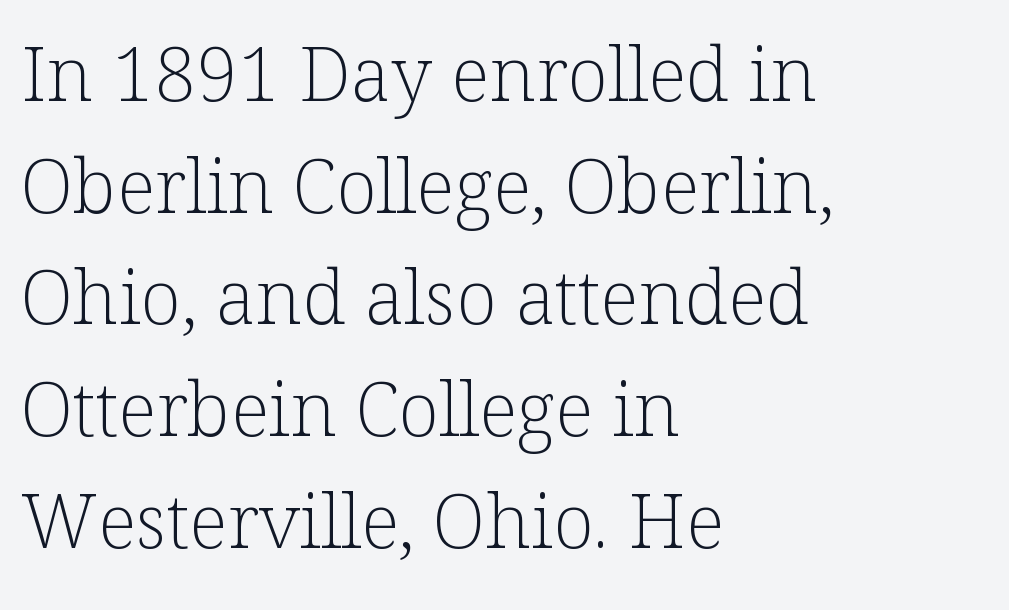
This sample is left-justified, so line endings fall wherever the words run out. This sample uses an upright cut, with every glyph sitting square on the baseline. If you measured baseline to baseline, you'd find a middling distance. The letters advance in unequal steps, a hallmark of proportional type. The font sits on the lighter half of the weight spectrum, regular included. Check where the strokes stop: tiny serifs finish them off.
